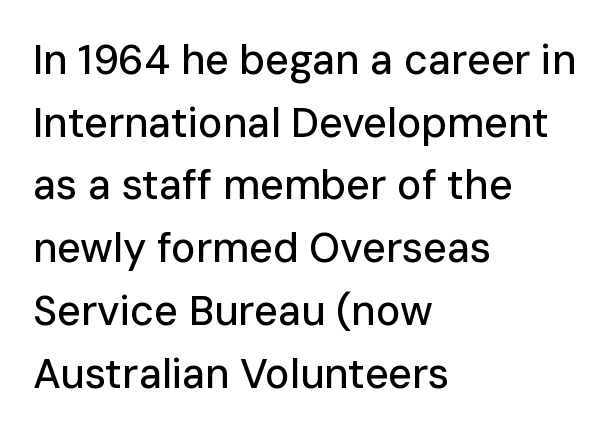
Q: Is the text italic (slanted)? A: No, it is upright.
Q: Is the typeface a serif or a sans-serif typeface? A: Sans-serif.
Q: Is the text underlined? A: No.
Q: How is the paragraph aligned? A: Left-aligned.
Q: Is the spacing between letters normal or unusually wide? A: Normal.
Q: Is the spacing between lines tight, normal or loose? A: Normal.
Q: Width (condensed, normal, or wide)? A: Normal.
Q: Stroke contrast? A: Low.
Q: x-height? A: Medium.
Q: Monospaced? A: No.
